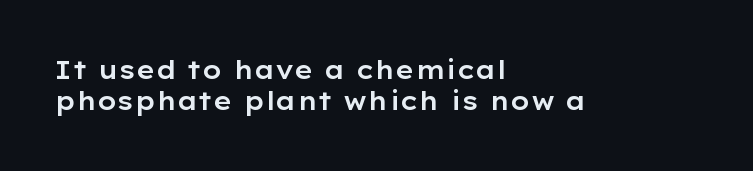
{"italic": "no", "underline": "no", "align": "left", "line_spacing_ratio": 1.23, "letter_spacing": "normal", "letter_spacing_em": 0.0, "glyph_px": 25}
